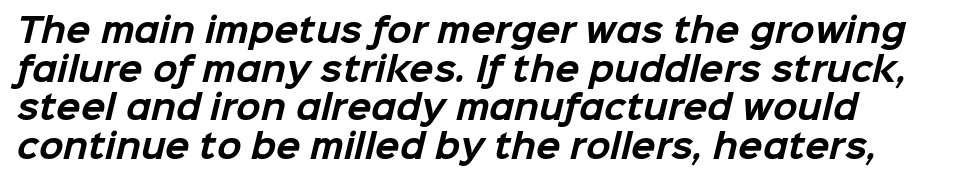
{"serif": "no", "bold": "yes", "weight": "bold", "width": "normal", "stroke_contrast": "low", "x_height": "medium", "monospaced": "no", "underline": "no", "align": "left", "line_spacing_ratio": 1.21, "letter_spacing": "normal", "letter_spacing_em": 0.0, "glyph_px": 32}
